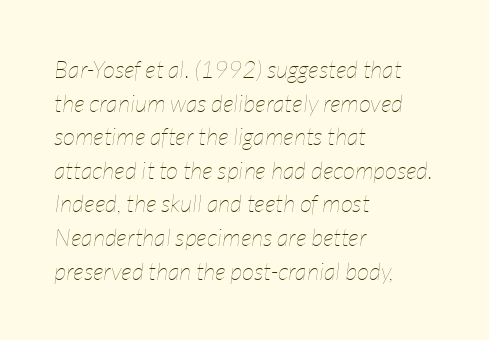
Q: Is the text bold? A: No.
Q: Is the text italic (slanted)? A: Yes, it leans right by about 7 degrees.
Q: Is the text underlined? A: No.
Q: How is the paragraph aligned? A: Left-aligned.
Q: Is the spacing between letters normal or unusually wide? A: Normal.
Q: Is the spacing between lines tight, normal or loose? A: Normal.
